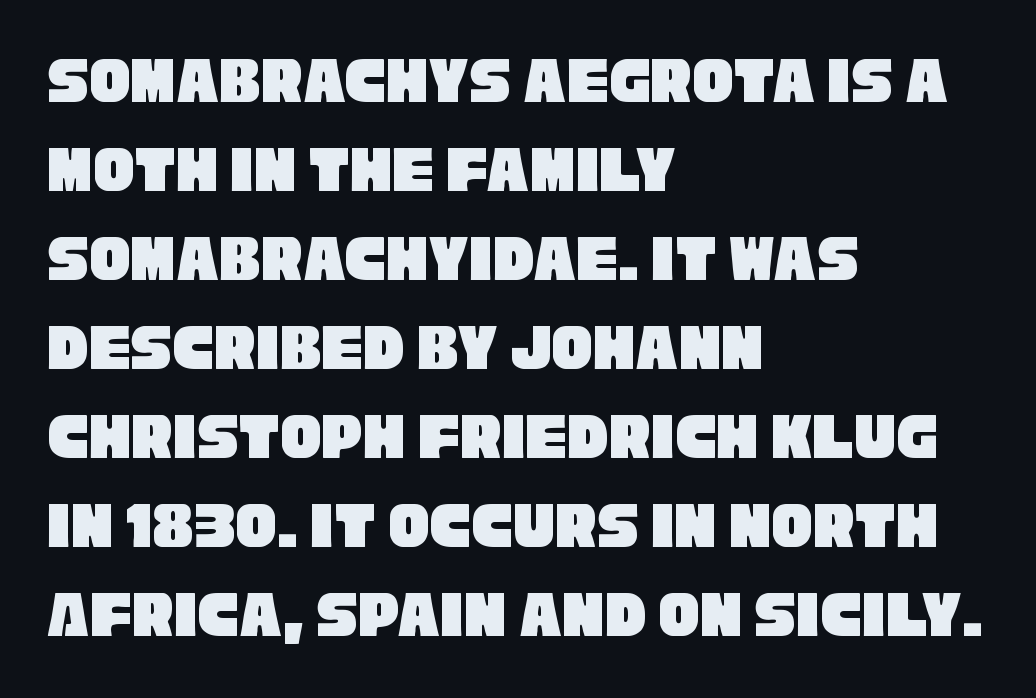
A typesetter would label this face a sans. The rendering keeps characters at their native spacing. Descender tails drop into unmarked territory. These lines are rendered in a variable-pitch font.
